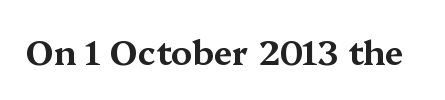
Q: Is the text italic (slanted)? A: No, it is upright.
Q: Is the typeface a serif or a sans-serif typeface? A: Serif.
Q: Is the text underlined? A: No.
Q: Is the spacing between letters normal or unusually wide? A: Normal.
Q: Width (condensed, normal, or wide)? A: Wide.
Q: Stroke contrast? A: Medium.
Q: x-height? A: Medium.
Q: Monospaced? A: No.
